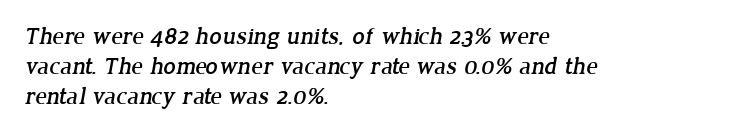
Q: Is the text underlined? A: No.
Q: How is the paragraph aligned? A: Left-aligned.
Q: Is the spacing between letters normal or unusually wide? A: Normal.
Q: Is the spacing between lines tight, normal or loose? A: Normal.
